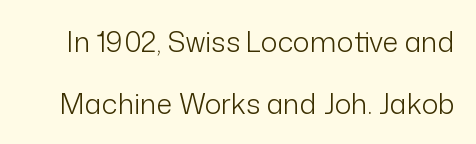
Does the lettering tilt? It doesn't — this is upright. Do the characters align in a grid? No, the font is proportional. Has an underline been added? It has not. A great deal of white space separates one row of letters from the next. Does extra space separate the letters? No, they use regular spacing.
